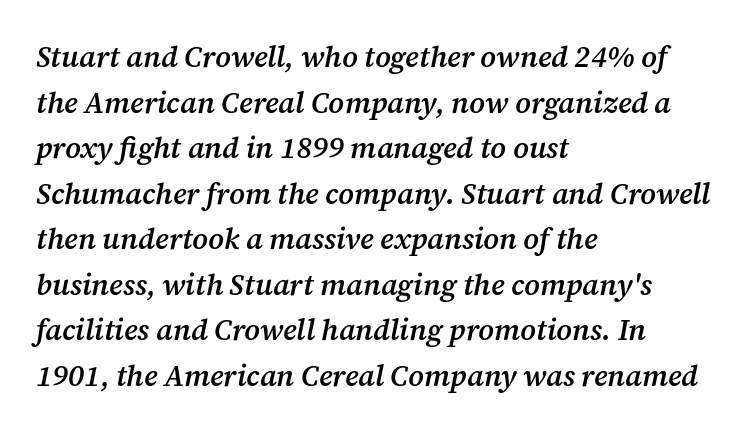
The image shows 29 px semibold serif type, italic (leaning right); set left-aligned, normal line spacing (1.57x), normal letter spacing, not underlined; medium stroke contrast and a medium x-height.
